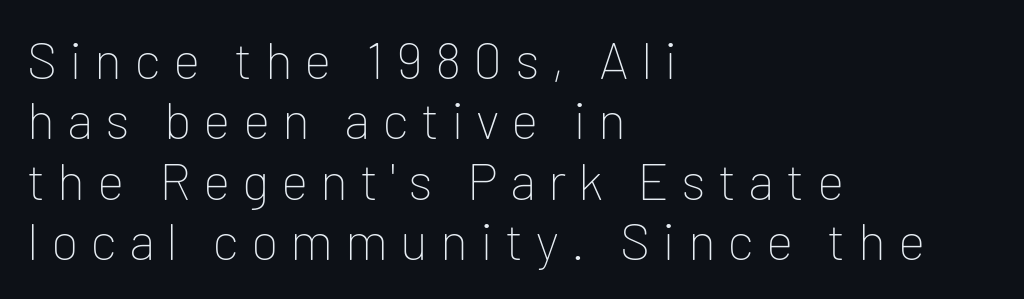
The image shows 52 px thin sans-serif type, upright; set left-aligned, line spacing 1.16x, unusually wide letter spacing (+0.23 em), not underlined; low stroke contrast and a medium x-height.
